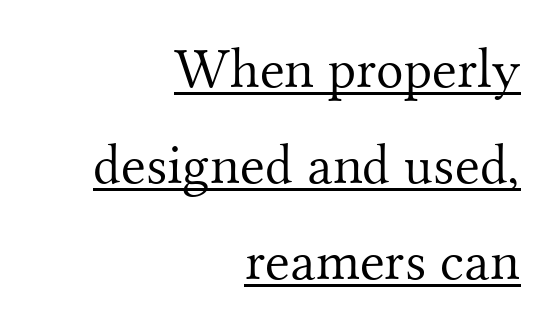
Q: Is the text bold? A: No.
Q: Is the text italic (slanted)? A: No, it is upright.
Q: Is the typeface a serif or a sans-serif typeface? A: Serif.
Q: Is the text underlined? A: Yes.
Q: How is the paragraph aligned? A: Right-aligned.
Q: Is the spacing between letters normal or unusually wide? A: Normal.
Q: Is the spacing between lines tight, normal or loose? A: Normal.
Q: Width (condensed, normal, or wide)? A: Normal.
Q: Stroke contrast? A: Medium.
Q: x-height? A: Small.
Q: Monospaced? A: No.
